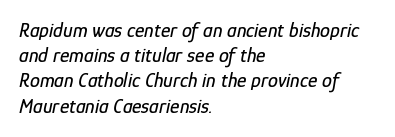
{"italic": "yes", "lean": "right", "slant_degrees": 12, "underline": "no", "align": "left", "line_spacing": "normal", "line_spacing_ratio": 1.26, "letter_spacing": "normal", "letter_spacing_em": 0.0, "glyph_px": 20}
